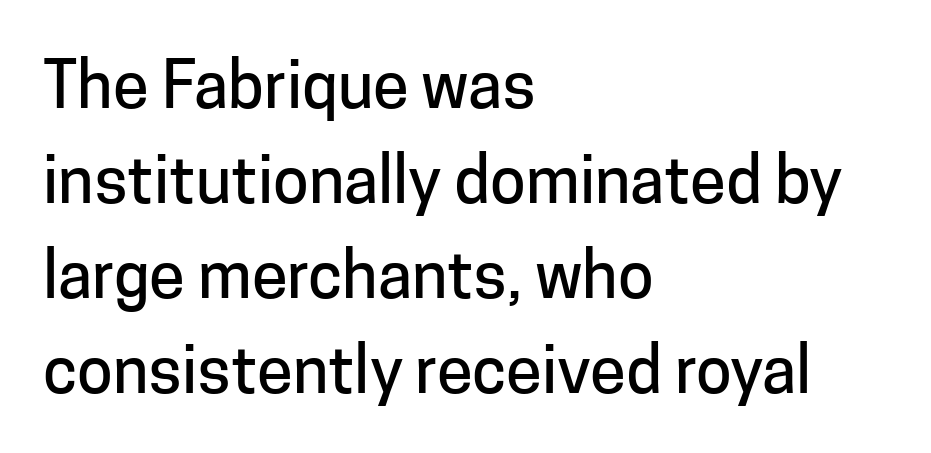
Q: Is the text italic (slanted)? A: No, it is upright.
Q: Is the typeface a serif or a sans-serif typeface? A: Sans-serif.
Q: Is the text underlined? A: No.
Q: How is the paragraph aligned? A: Left-aligned.
Q: Is the spacing between letters normal or unusually wide? A: Normal.
Q: Is the spacing between lines tight, normal or loose? A: Normal.
Q: Width (condensed, normal, or wide)? A: Normal.
Q: Stroke contrast? A: Low.
Q: x-height? A: Medium.
Q: Monospaced? A: No.
